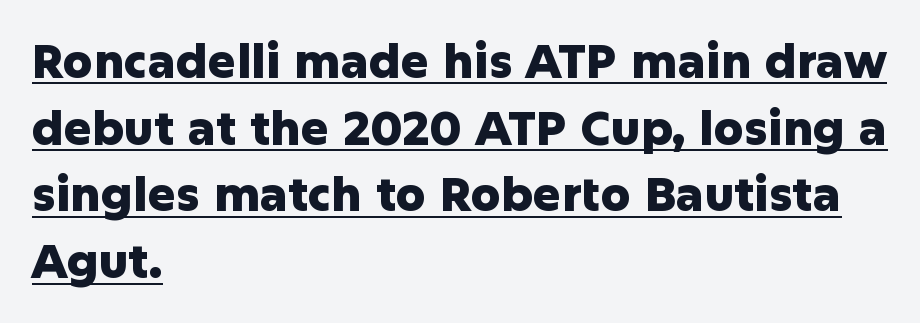
Q: Is the text bold? A: Yes.
Q: Is the text italic (slanted)? A: No, it is upright.
Q: Is the typeface a serif or a sans-serif typeface? A: Sans-serif.
Q: Is the text underlined? A: Yes.
Q: How is the paragraph aligned? A: Left-aligned.
Q: Is the spacing between letters normal or unusually wide? A: Normal.
Q: Is the spacing between lines tight, normal or loose? A: Normal.
Q: Width (condensed, normal, or wide)? A: Normal.
Q: Stroke contrast? A: Low.
Q: x-height? A: Medium.
Q: Monospaced? A: No.
